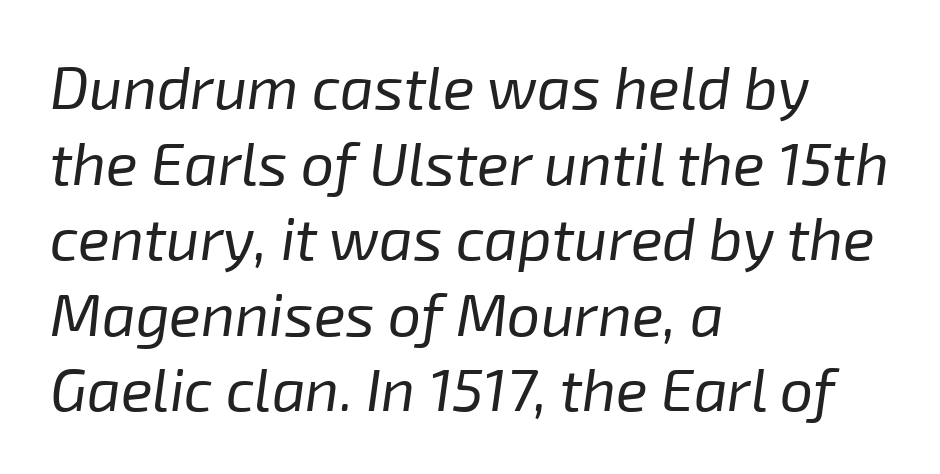
Q: Is the text bold? A: No.
Q: Is the text italic (slanted)? A: Yes, it leans right by about 8 degrees.
Q: Is the text underlined? A: No.
Q: How is the paragraph aligned? A: Left-aligned.
Q: Is the spacing between letters normal or unusually wide? A: Normal.
Q: Is the spacing between lines tight, normal or loose? A: Normal.
Q: Width (condensed, normal, or wide)? A: Normal.
Q: Stroke contrast? A: Low.
Q: x-height? A: Medium.
Q: Monospaced? A: No.
